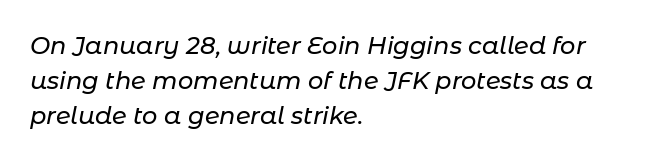
The image shows 24 px text type, italic (leaning right); set left-aligned, normal line spacing (1.46x), normal letter spacing, not underlined.
